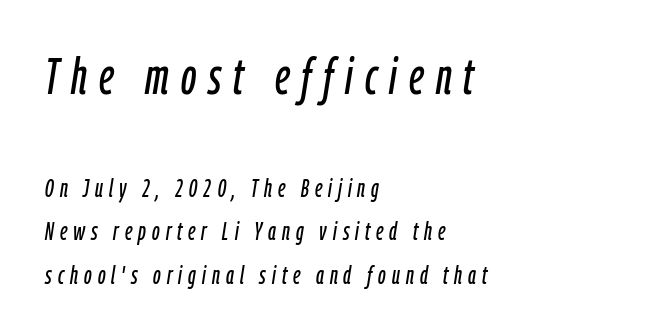
The image shows 50 px condensed type, italic (leaning right); set left-aligned, line spacing 1.74x, unusually wide letter spacing (+0.24 em), not underlined; the first (top) block is 2.0x larger; low stroke contrast and a medium x-height.
